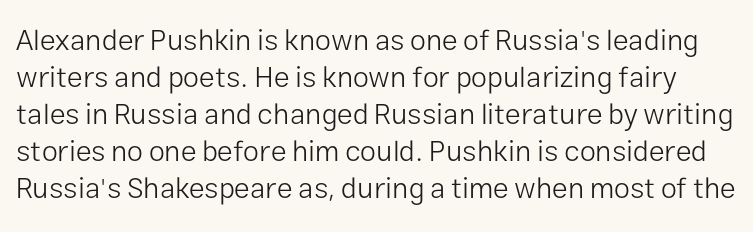
{"serif": "no", "italic": "no", "bold": "no", "weight": "light", "width": "normal", "stroke_contrast": "low", "x_height": "medium", "monospaced": "no", "underline": "no", "line_spacing": "normal", "line_spacing_ratio": 1.28, "letter_spacing": "normal", "letter_spacing_em": 0.0, "glyph_px": 29}
